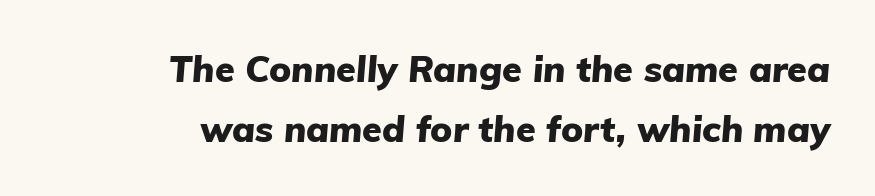
{"italic": "yes", "lean": "right", "slant_degrees": 5, "bold": "yes", "weight": "heavy", "width": "normal", "stroke_contrast": "low", "x_height": "medium", "monospaced": "no", "underline": "no", "align": "right", "line_spacing": "normal", "line_spacing_ratio": 1.66, "letter_spacing": "normal", "letter_spacing_em": 0.0, "glyph_px": 36}
